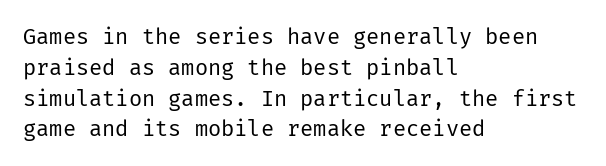
The image shows 22 px text type, upright; set left-aligned, normal line spacing (1.4x), normal letter spacing, not underlined.
